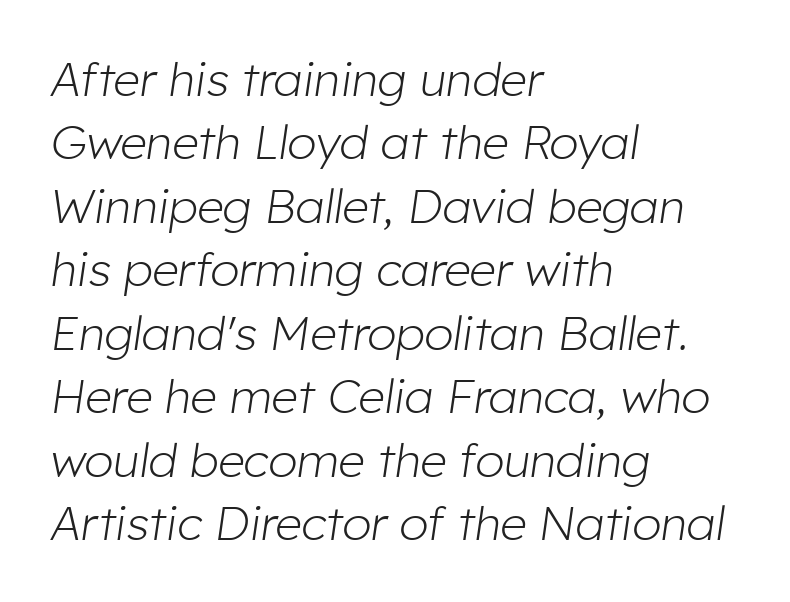
{"italic": "yes", "lean": "right", "slant_degrees": 8, "bold": "no", "weight": "light", "width": "normal", "stroke_contrast": "low", "x_height": "medium", "monospaced": "no", "underline": "no", "align": "left", "line_spacing": "normal", "line_spacing_ratio": 1.35, "letter_spacing": "normal", "letter_spacing_em": 0.0, "glyph_px": 47}
